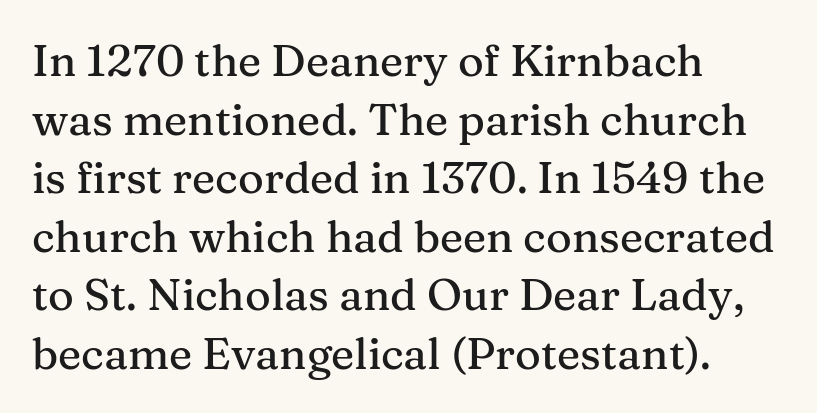
These lines were composed using upright roman letters. The face used here is proportionally spaced, like ordinary book or web type. Every row of glyphs begins at an identical x-position on the left. The face used here is rendered with its standard letterfit.
